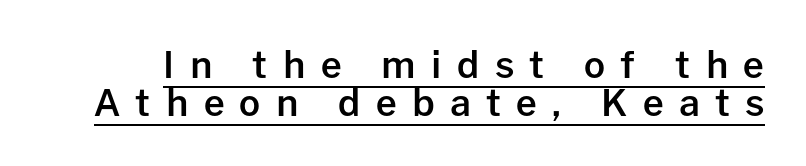
{"serif": "no", "italic": "no", "bold": "semi", "weight": "semibold", "width": "normal", "stroke_contrast": "low", "x_height": "medium", "monospaced": "no", "underline": "yes", "line_spacing": "tight", "line_spacing_ratio": 1.03, "letter_spacing": "wide", "letter_spacing_em": 0.41, "glyph_px": 37}
